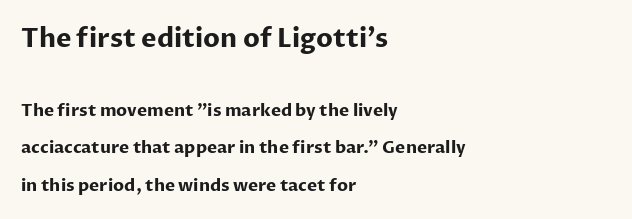
{"italic": "no", "bold": "yes", "underline": "no", "align": "left", "line_spacing": "loose", "line_spacing_ratio": 2.2, "letter_spacing": "normal", "letter_spacing_em": 0.0, "larger_block": "first", "size_ratio": 1.53, "glyph_px": 26}
